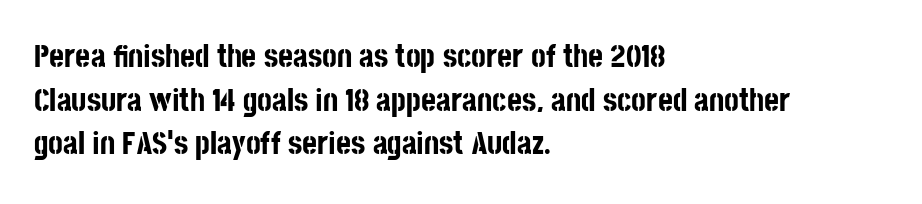
Just letters on the line, the space beneath them empty. Heavy, bold letterforms. Notice how the stems are strictly vertical — no italics here. Teacher's note: observe the even left margin — that is flush-left alignment. The rows are spaced the way most documents space them.
